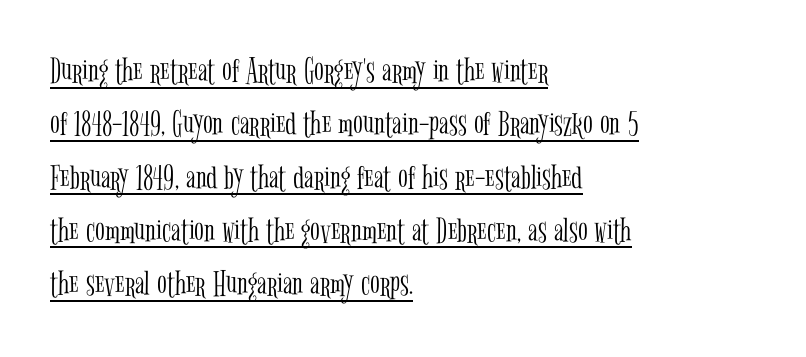
The image shows 36 px light, condensed serif type, upright; set left-aligned, normal line spacing (1.48x), normal letter spacing, underlined; low stroke contrast and a medium x-height.
